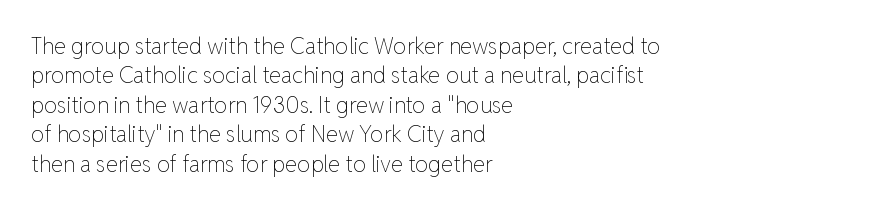
Bare-footed words on every line. Every stem runs plumb, perpendicular to the baseline. The typesetting does not lean heavy: it is not bold. Tracking value appears to be zero — textbook default spacing. The vertical gap from one line to the next is medium.
